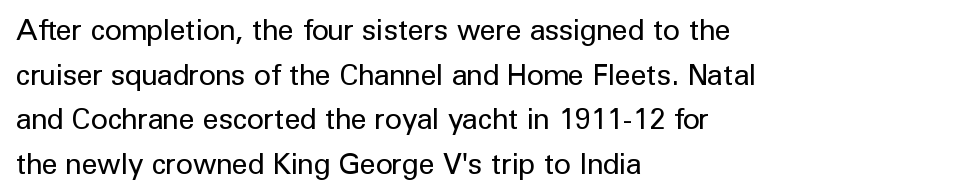
{"serif": "no", "italic": "no", "bold": "no", "weight": "regular", "width": "normal", "stroke_contrast": "low", "x_height": "medium", "monospaced": "no", "underline": "no", "align": "left", "line_spacing": "normal", "line_spacing_ratio": 1.54, "letter_spacing": "normal", "letter_spacing_em": 0.0, "glyph_px": 29}
